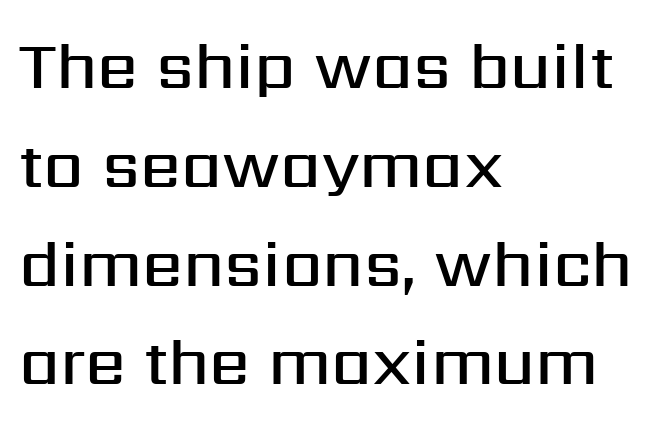
The image shows 65 px semibold sans-serif type, upright; set left-aligned, normal line spacing (1.52x), normal letter spacing, not underlined; medium stroke contrast and a medium x-height.
